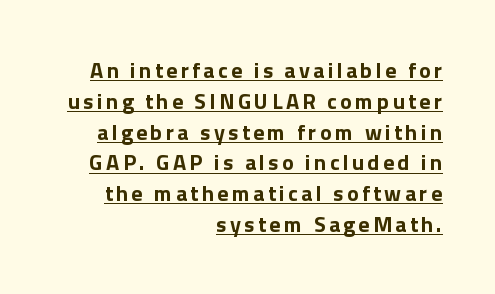
{"italic": "no", "bold": "yes", "underline": "yes", "align": "right", "line_spacing": "normal", "line_spacing_ratio": 1.4, "glyph_px": 22}
